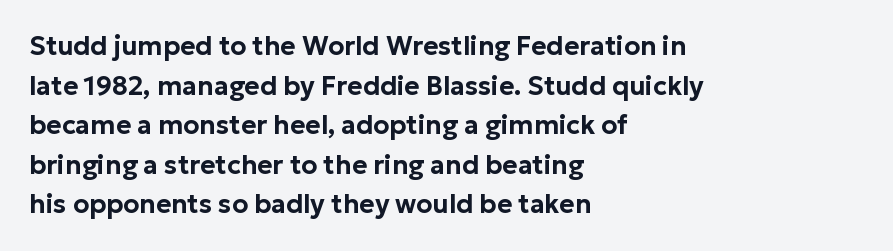
Interline gaps are of average width in this sample. The type sits square on the baseline with zero lean. Just letters on the line, the space beneath them empty. Students, note that the glyphs here touch the page at normal intervals. The rendering anchors every line to the left-hand side.
